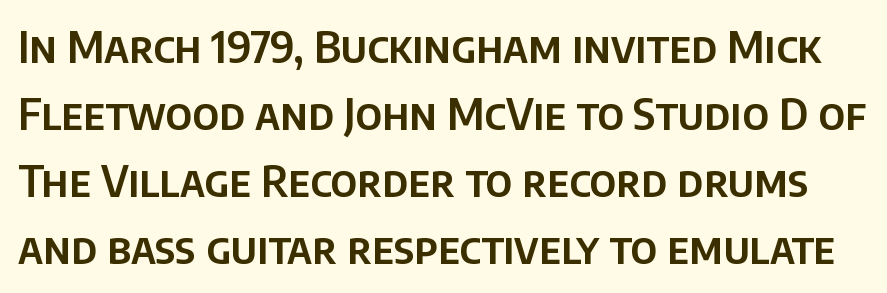
Q: Is the text italic (slanted)? A: No, it is upright.
Q: Is the typeface a serif or a sans-serif typeface? A: Sans-serif.
Q: Is the text underlined? A: No.
Q: Is the spacing between letters normal or unusually wide? A: Normal.
Q: Is the spacing between lines tight, normal or loose? A: Normal.
Q: Width (condensed, normal, or wide)? A: Normal.
Q: Stroke contrast? A: Low.
Q: x-height? A: Large.
Q: Monospaced? A: No.
